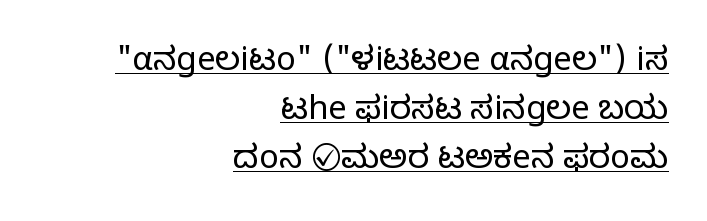
Q: Is the text bold? A: No.
Q: Is the text italic (slanted)? A: No, it is upright.
Q: Is the typeface a serif or a sans-serif typeface? A: Sans-serif.
Q: Is the text underlined? A: Yes.
Q: How is the paragraph aligned? A: Right-aligned.
Q: Is the spacing between letters normal or unusually wide? A: Normal.
Q: Is the spacing between lines tight, normal or loose? A: Normal.
Q: Width (condensed, normal, or wide)? A: Normal.
Q: Stroke contrast? A: Low.
Q: x-height? A: Medium.
Q: Monospaced? A: No.
